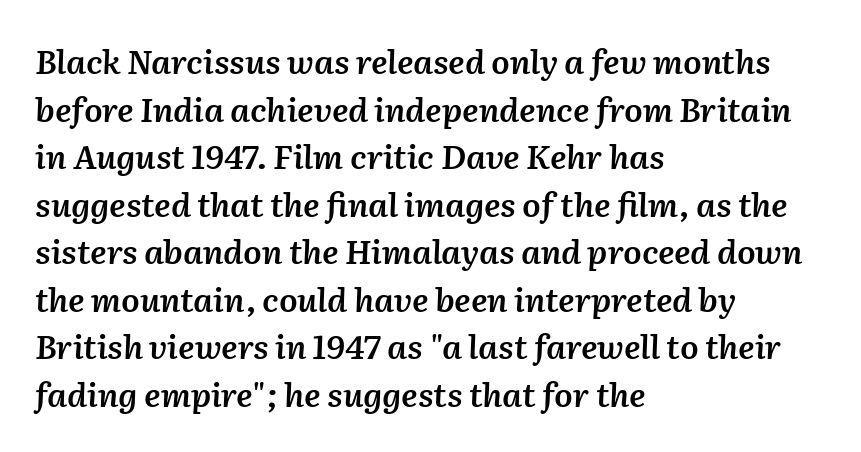
{"italic": "yes", "lean": "right", "slant_degrees": 2, "bold": "semi", "weight": "semibold", "width": "normal", "stroke_contrast": "medium", "x_height": "medium", "monospaced": "no", "underline": "no", "align": "left", "line_spacing": "normal", "line_spacing_ratio": 1.44, "letter_spacing": "normal", "letter_spacing_em": 0.0, "glyph_px": 33}
